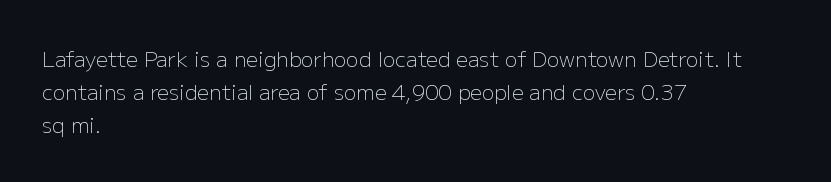
Upright lettering throughout. The rows are spaced the way most documents space them. These lines stack with their left ends in a neat column. The space beneath each line is pristine and unruled. This sample uses plain, unmodified letter spacing. Stem width sits at or under what a default text font uses.
